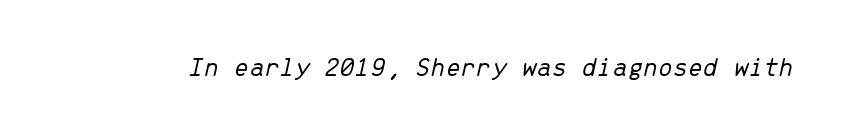
{"italic": "yes", "lean": "right", "slant_degrees": 13, "bold": "no", "underline": "no", "letter_spacing": "normal", "letter_spacing_em": 0.0, "glyph_px": 27}
